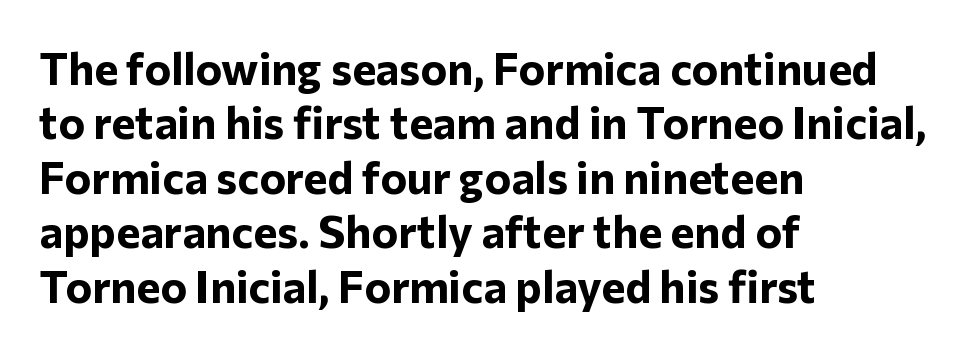
The passage is arranged the way most books set body copy — flush left. The passage shown is typed in a proportional face where columns would drift. I'd call this a sans setting — the letters go barefoot. The lettering stays uniformly vertical, giving the passage a roman look.
